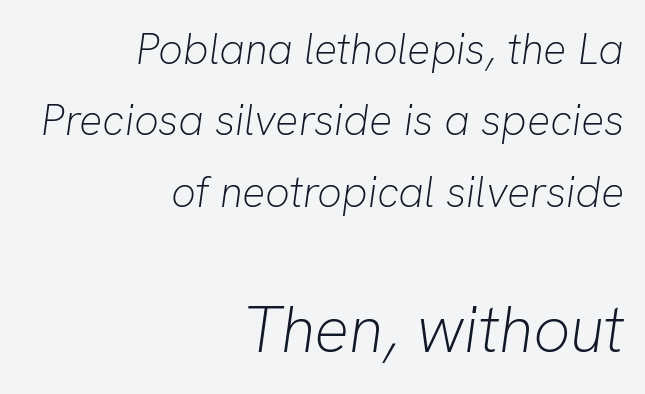
The image shows 65 px light type, italic (leaning right); set right-aligned, normal line spacing (1.66x), normal letter spacing, not underlined; the second (bottom) block is 1.51x larger; low stroke contrast and a medium x-height.
